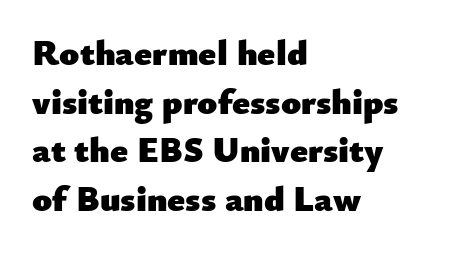
Q: Is the text bold? A: Yes.
Q: Is the text italic (slanted)? A: No, it is upright.
Q: Is the typeface a serif or a sans-serif typeface? A: Sans-serif.
Q: Is the text underlined? A: No.
Q: How is the paragraph aligned? A: Left-aligned.
Q: Is the spacing between letters normal or unusually wide? A: Normal.
Q: Is the spacing between lines tight, normal or loose? A: Normal.
Q: Width (condensed, normal, or wide)? A: Normal.
Q: Stroke contrast? A: Low.
Q: x-height? A: Small.
Q: Monospaced? A: No.
